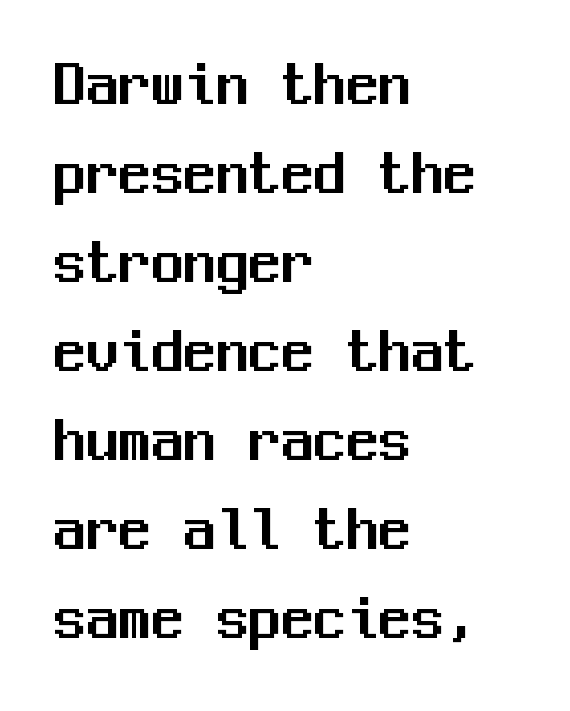
Q: Is the text italic (slanted)? A: No, it is upright.
Q: Is the typeface a serif or a sans-serif typeface? A: Sans-serif.
Q: Is the text underlined? A: No.
Q: How is the paragraph aligned? A: Left-aligned.
Q: Is the spacing between letters normal or unusually wide? A: Normal.
Q: Is the spacing between lines tight, normal or loose? A: Normal.
Q: Width (condensed, normal, or wide)? A: Normal.
Q: Stroke contrast? A: Medium.
Q: x-height? A: Medium.
Q: Monospaced? A: Yes.
